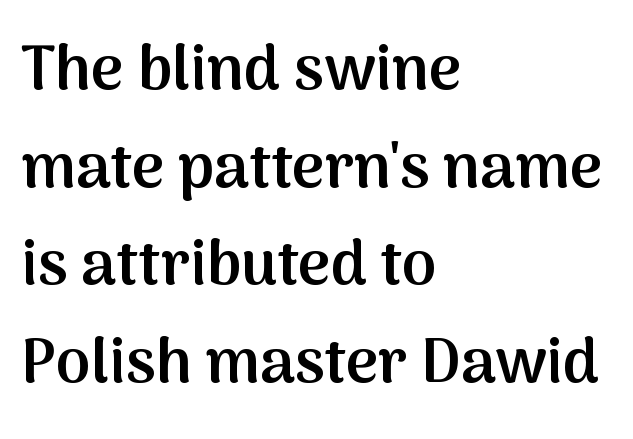
{"serif": "no", "italic": "no", "bold": "semi", "weight": "semibold", "width": "normal", "stroke_contrast": "medium", "x_height": "medium", "monospaced": "no", "underline": "no", "align": "left", "line_spacing": "normal", "line_spacing_ratio": 1.55, "letter_spacing": "normal", "letter_spacing_em": 0.0, "glyph_px": 63}
